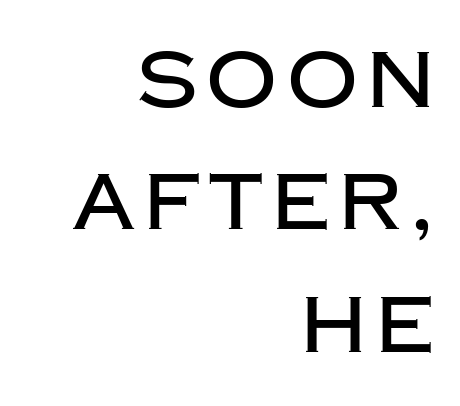
{"serif": "no", "italic": "no", "width": "normal", "stroke_contrast": "low", "x_height": "large", "monospaced": "no", "underline": "no", "align": "right", "line_spacing": "normal", "line_spacing_ratio": 1.57, "glyph_px": 78}
